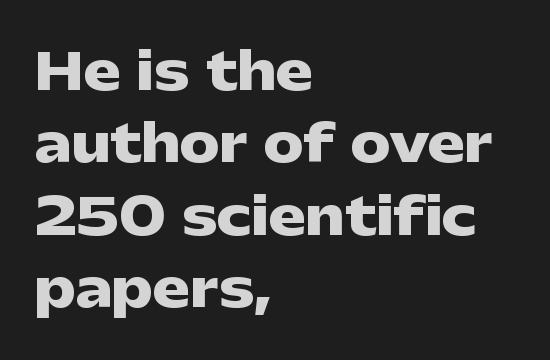
{"serif": "no", "italic": "no", "bold": "yes", "weight": "heavy", "width": "wide", "stroke_contrast": "low", "x_height": "medium", "monospaced": "no", "underline": "no", "align": "left", "line_spacing": "normal", "line_spacing_ratio": 1.45, "letter_spacing": "normal", "letter_spacing_em": 0.0, "glyph_px": 50}
